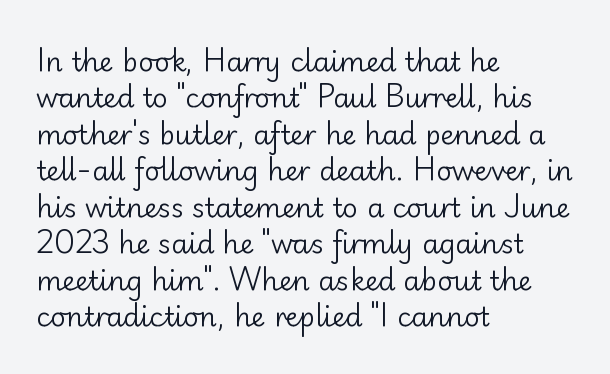
Q: Is the text bold? A: No.
Q: Is the text italic (slanted)? A: No, it is upright.
Q: Is the text underlined? A: No.
Q: How is the paragraph aligned? A: Left-aligned.
Q: Is the spacing between letters normal or unusually wide? A: Normal.
Q: Is the spacing between lines tight, normal or loose? A: Normal.
